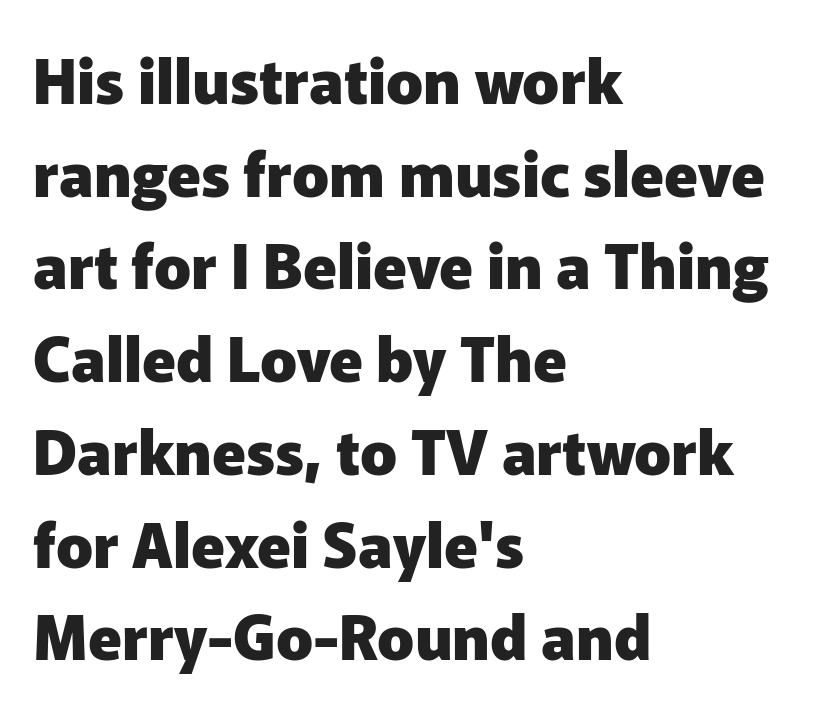
Posture: straight, roman, zero tilt. These lines are composed in type without serifs. Typographic density is high because the face is bold. The letters sit at their default tracking, neither squeezed nor spread.
